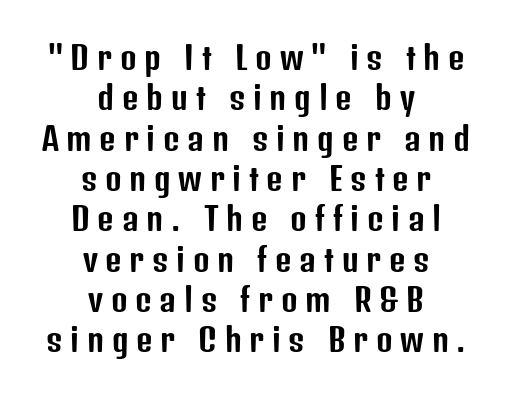
A centered setting, common on invitations and titles, is used for this passage. Does extra space separate the letters? Yes, quite a lot of it. How would I describe the line gaps? Plain and ordinary. Check the space under the baseline: it is left empty. Note the varied advance widths — an 'i' is clearly narrower than an 'm'. Stroke terminals: plain, sans-serif.
